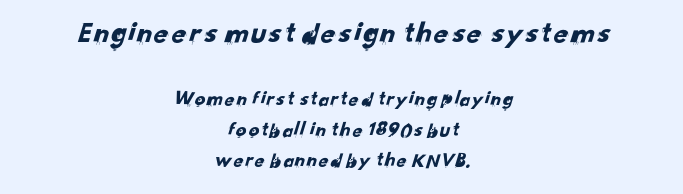
{"serif": "no", "width": "normal", "stroke_contrast": "low", "x_height": "small", "monospaced": "no", "underline": "no", "align": "center", "line_spacing": "normal", "line_spacing_ratio": 1.44, "letter_spacing": "normal", "letter_spacing_em": 0.0, "larger_block": "first", "size_ratio": 1.48, "glyph_px": 31}
